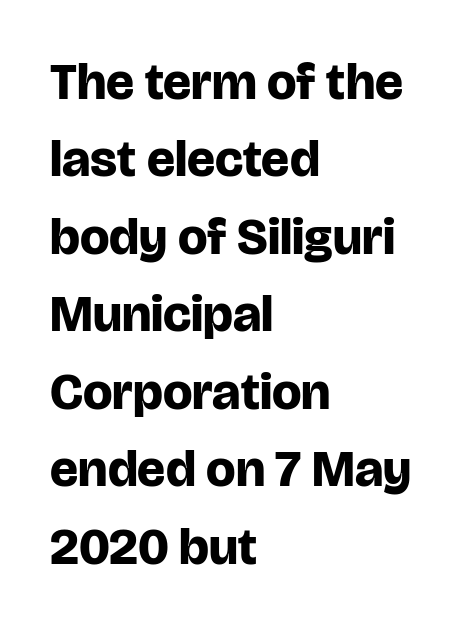
{"serif": "no", "italic": "no", "bold": "yes", "weight": "bold", "width": "normal", "stroke_contrast": "low", "x_height": "large", "monospaced": "no", "underline": "no", "align": "left", "line_spacing": "normal", "line_spacing_ratio": 1.49, "letter_spacing": "normal", "letter_spacing_em": 0.0, "glyph_px": 52}
